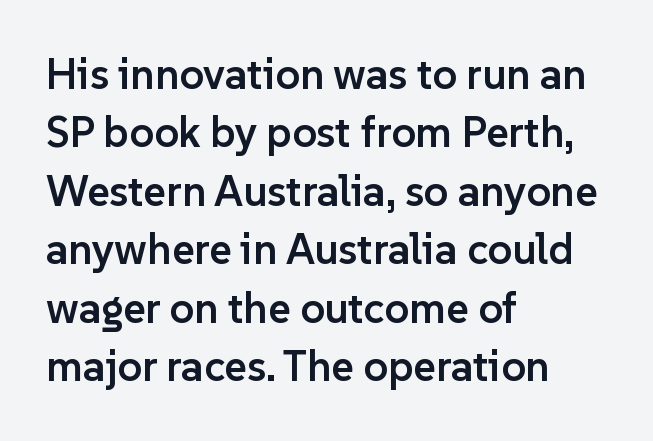
{"serif": "no", "italic": "no", "bold": "semi", "weight": "semibold", "width": "normal", "stroke_contrast": "low", "x_height": "medium", "monospaced": "no", "underline": "no", "align": "left", "line_spacing": "normal", "line_spacing_ratio": 1.36, "letter_spacing": "normal", "letter_spacing_em": 0.0, "glyph_px": 43}
